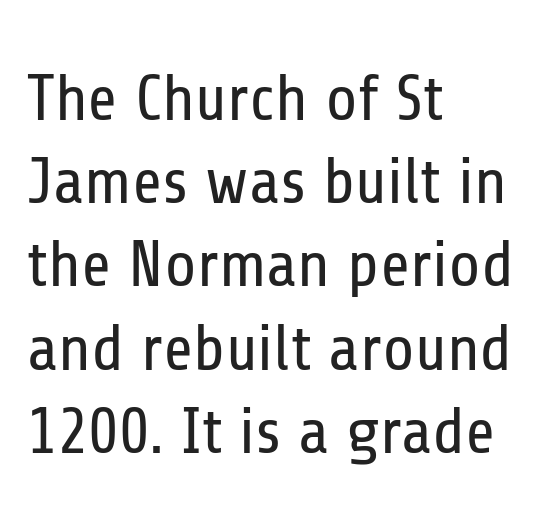
The image shows 65 px regular-weight, condensed sans-serif type, upright; set left-aligned, normal line spacing (1.28x), normal letter spacing, not underlined; low stroke contrast and a medium x-height.
